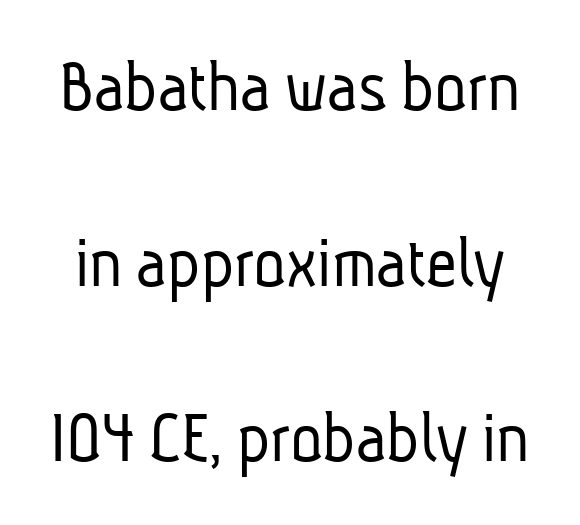
The image shows 76 px light, condensed sans-serif type; set loose line spacing (2.31x), normal letter spacing, not underlined; low stroke contrast and a medium x-height.
